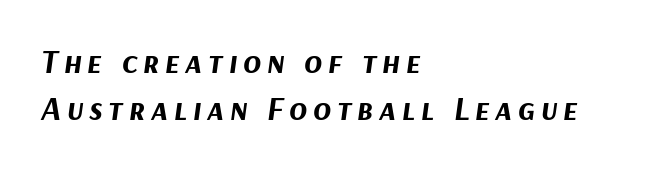
Q: Is the text bold? A: Yes.
Q: Is the text italic (slanted)? A: Yes, it leans right by about 9 degrees.
Q: Is the text underlined? A: No.
Q: How is the paragraph aligned? A: Left-aligned.
Q: Is the spacing between lines tight, normal or loose? A: Normal.
Q: Width (condensed, normal, or wide)? A: Normal.
Q: Stroke contrast? A: Medium.
Q: x-height? A: Medium.
Q: Monospaced? A: No.
